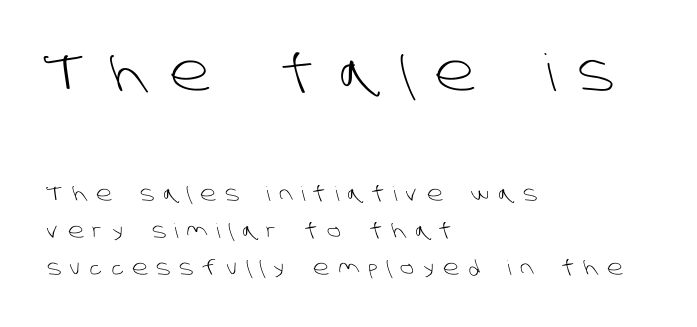
Q: Is the text bold? A: No.
Q: Is the typeface a serif or a sans-serif typeface? A: Sans-serif.
Q: Is the text underlined? A: No.
Q: How is the paragraph aligned? A: Left-aligned.
Q: Is the spacing between letters normal or unusually wide? A: Unusually wide.
Q: Which block of text is set in a larger size, the first (top) or the second (bottom)? A: The first (top) one.
Q: Width (condensed, normal, or wide)? A: Normal.
Q: Stroke contrast? A: Low.
Q: x-height? A: Large.
Q: Monospaced? A: No.
